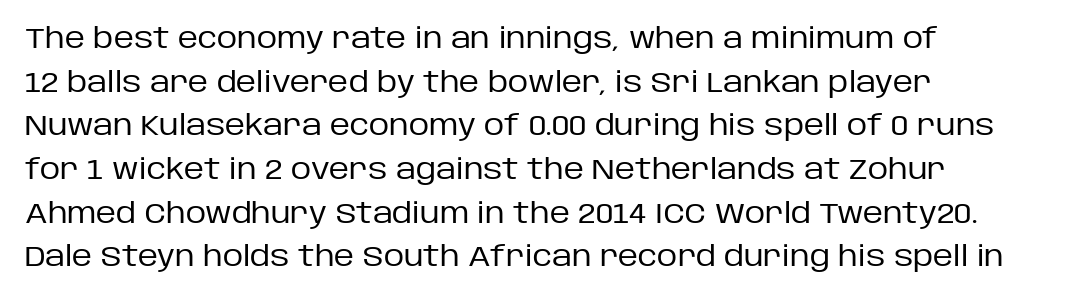
The image shows 28 px regular-weight sans-serif type, upright; set left-aligned, normal line spacing (1.56x), normal letter spacing, not underlined; low stroke contrast and a large x-height.
